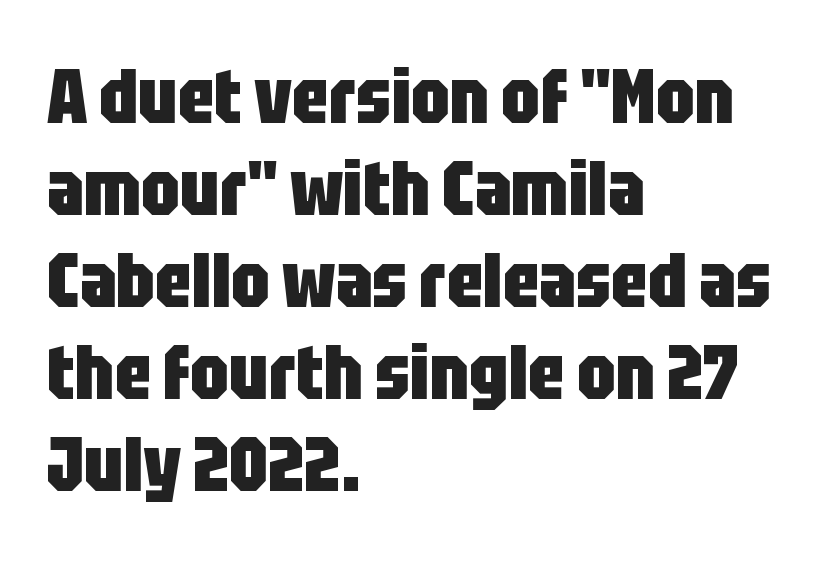
The image shows 76 px heavy, condensed sans-serif type, upright; set left-aligned, line spacing 1.21x, normal letter spacing, not underlined; low stroke contrast and a large x-height.
